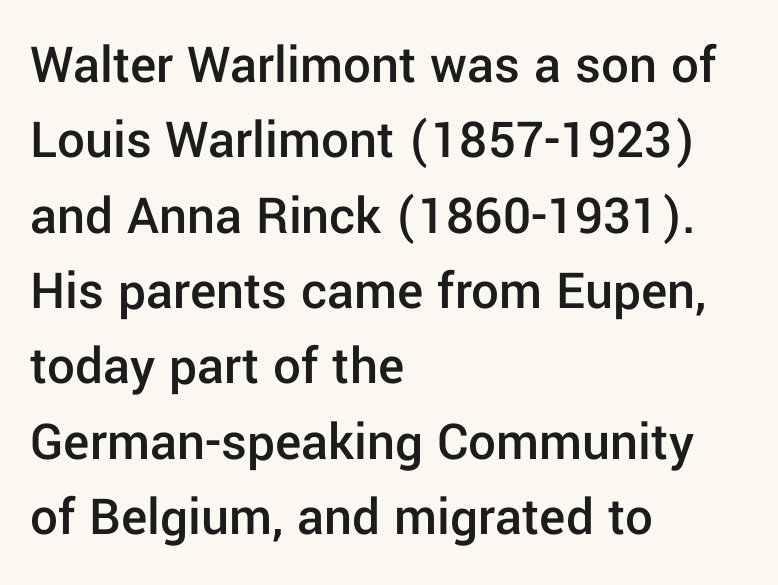
{"serif": "no", "italic": "no", "bold": "semi", "weight": "semibold", "width": "normal", "stroke_contrast": "low", "x_height": "medium", "monospaced": "no", "underline": "no", "align": "left", "line_spacing": "normal", "line_spacing_ratio": 1.37, "letter_spacing": "normal", "letter_spacing_em": 0.0, "glyph_px": 55}
